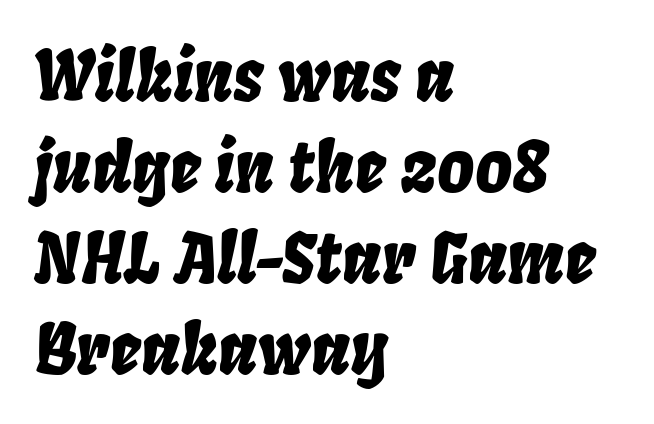
In terms of leading, this rendering sits right in the middle. In CSS terms this would be text-align: left. The gap between lines stays unmarked. The horizontal fit of the characters is conventional and even. The letters advance in unequal steps, a hallmark of proportional type.
